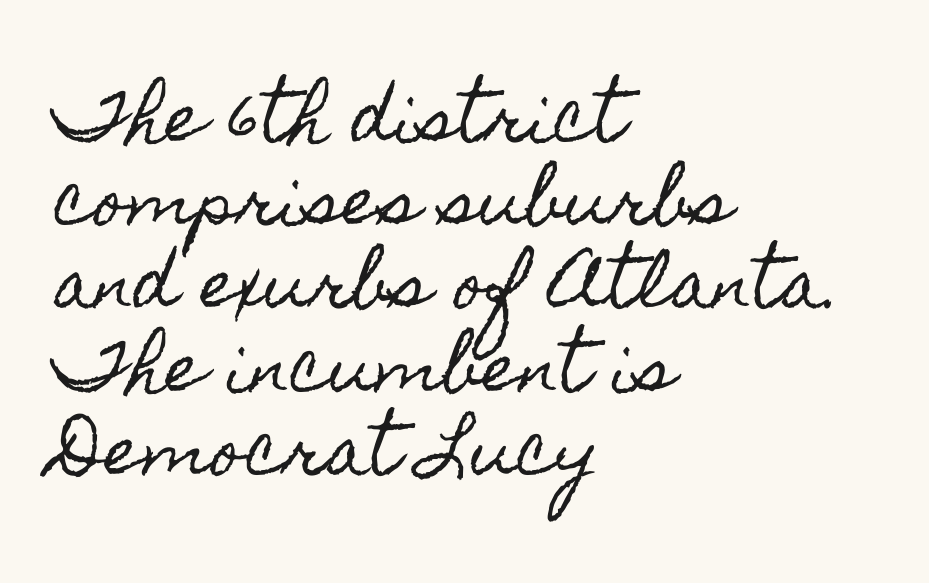
The image shows 65 px condensed type; set left-aligned, normal line spacing (1.28x), normal letter spacing, not underlined; a small x-height.
